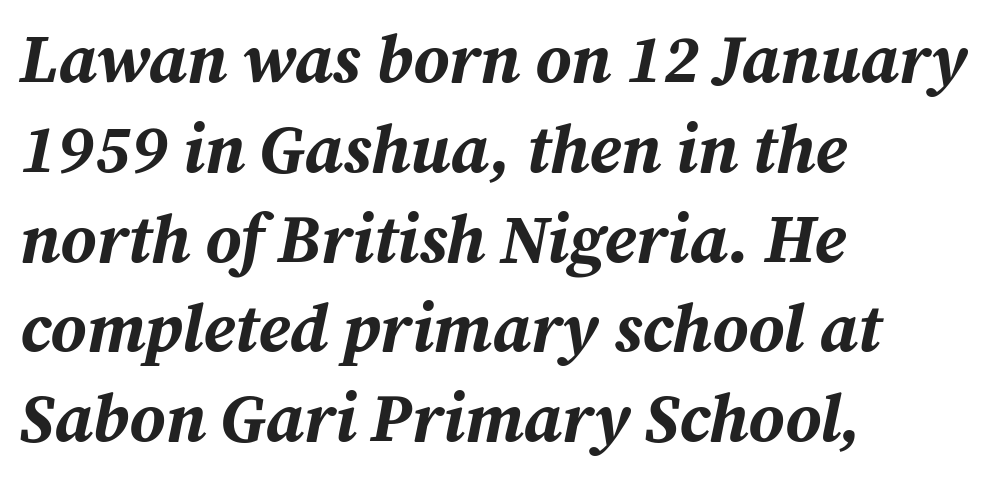
A student would call this left alignment; a typographer would say flush left, rag right. The rendering keeps characters at their native spacing. How heavy is the stroke? Heavy — this is a bold. A bare baseline throughout the passage. Vertical spacing — default.
